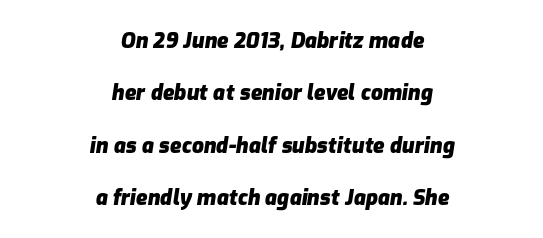
Q: Is the text bold? A: Yes.
Q: Is the text italic (slanted)? A: Yes, it leans right by about 9 degrees.
Q: Is the text underlined? A: No.
Q: How is the paragraph aligned? A: Centered.
Q: Is the spacing between letters normal or unusually wide? A: Normal.
Q: Is the spacing between lines tight, normal or loose? A: Loose.
